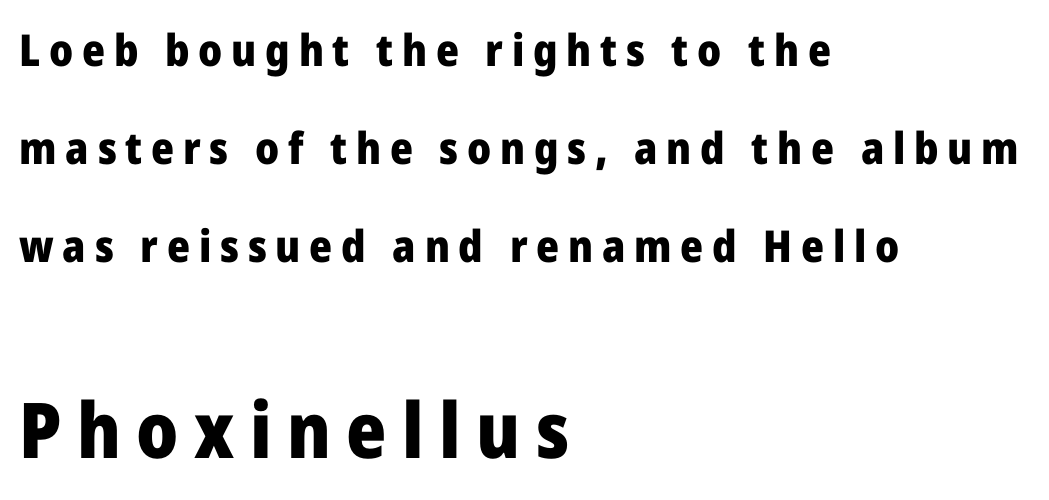
The image shows 77 px heavy sans-serif type, upright; set left-aligned, loose line spacing (2.23x), unusually wide letter spacing (+0.2 em), not underlined; the second (bottom) block is 1.75x larger; low stroke contrast and a medium x-height.
